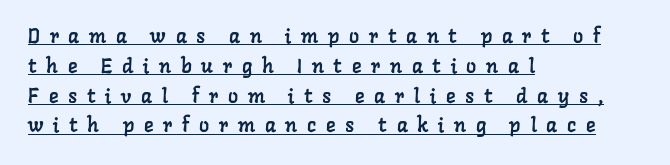
Q: Is the text underlined? A: Yes.
Q: How is the paragraph aligned? A: Left-aligned.
Q: Is the spacing between letters normal or unusually wide? A: Unusually wide.
Q: Is the spacing between lines tight, normal or loose? A: Normal.
